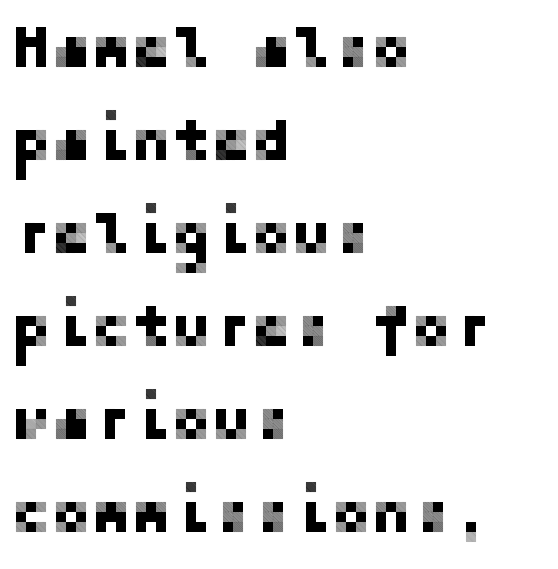
The image shows 60 px sans-serif type, upright; set left-aligned, normal line spacing (1.55x), normal letter spacing, not underlined; low stroke contrast and a medium x-height.
